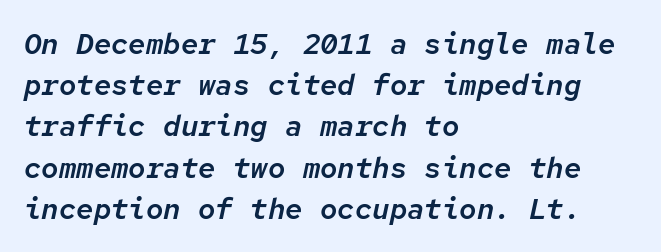
The image shows 29 px text type, italic (leaning right), monospaced; set left-aligned, normal line spacing (1.42x), normal letter spacing, not underlined; low stroke contrast and a medium x-height.
